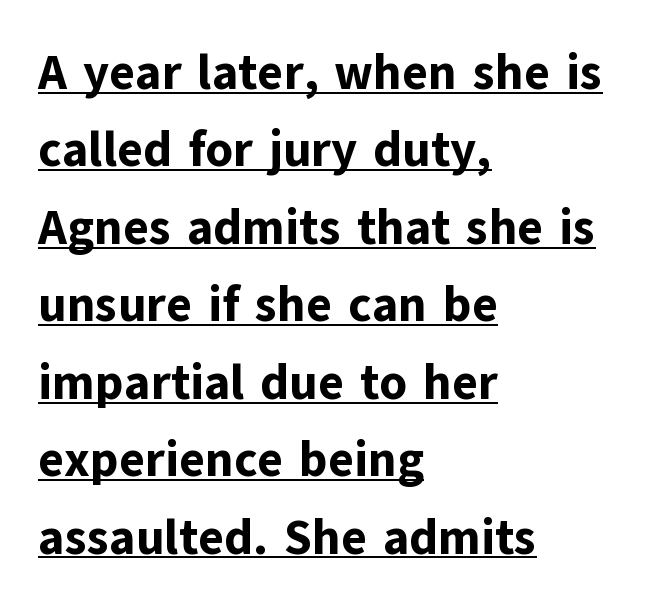
Q: Is the text bold? A: Yes.
Q: Is the text italic (slanted)? A: No, it is upright.
Q: Is the typeface a serif or a sans-serif typeface? A: Sans-serif.
Q: Is the text underlined? A: Yes.
Q: How is the paragraph aligned? A: Left-aligned.
Q: Is the spacing between letters normal or unusually wide? A: Normal.
Q: Is the spacing between lines tight, normal or loose? A: Normal.
Q: Width (condensed, normal, or wide)? A: Normal.
Q: Stroke contrast? A: Low.
Q: x-height? A: Medium.
Q: Monospaced? A: No.
